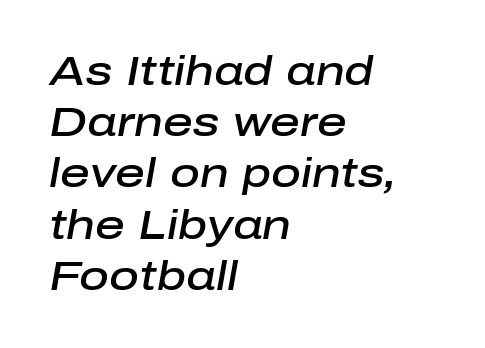
The letters are semibold — heavier than regular but short of a full bold. Quick note: underline off. The ragged edge is on the right, which tells us the setting is flush left. Looking at the ascenders, they clearly lean. Leading: standard.
